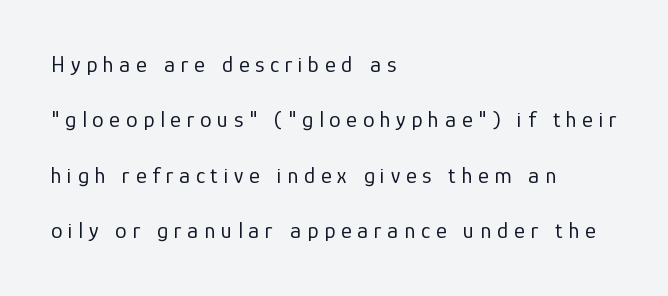
{"italic": "no", "bold": "no", "underline": "no", "align": "left", "line_spacing": "loose", "line_spacing_ratio": 2.41, "letter_spacing": "wide", "letter_spacing_em": 0.25, "glyph_px": 23}
